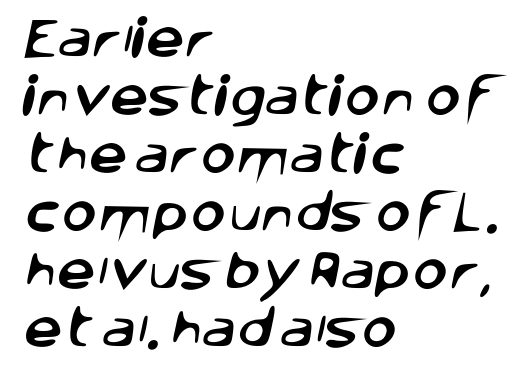
Q: Is the typeface a serif or a sans-serif typeface? A: Sans-serif.
Q: Is the text underlined? A: No.
Q: How is the paragraph aligned? A: Left-aligned.
Q: Is the spacing between letters normal or unusually wide? A: Normal.
Q: Is the spacing between lines tight, normal or loose? A: Normal.
Q: Width (condensed, normal, or wide)? A: Normal.
Q: Stroke contrast? A: Low.
Q: x-height? A: Large.
Q: Monospaced? A: No.
